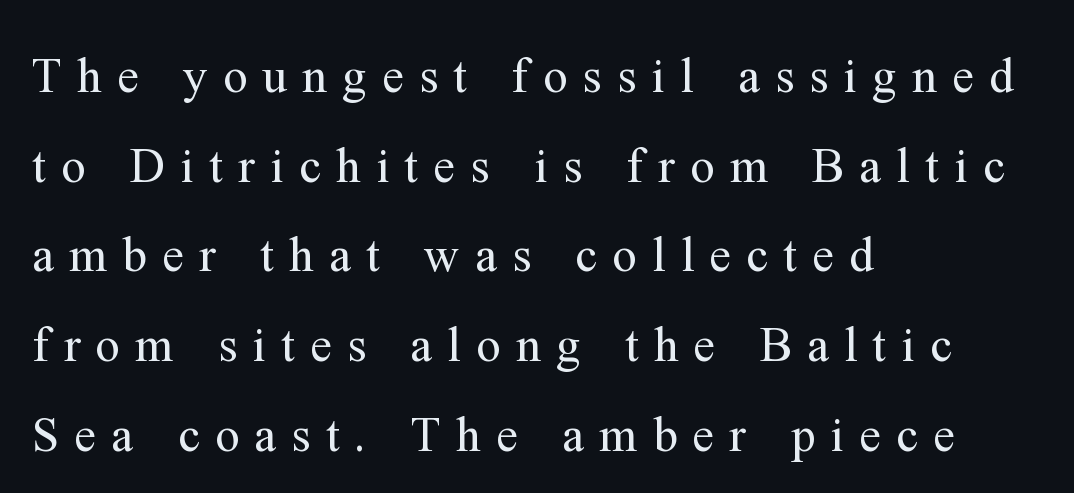
Q: Is the text bold? A: No.
Q: Is the text italic (slanted)? A: No, it is upright.
Q: Is the typeface a serif or a sans-serif typeface? A: Serif.
Q: Is the text underlined? A: No.
Q: How is the paragraph aligned? A: Left-aligned.
Q: Is the spacing between letters normal or unusually wide? A: Unusually wide.
Q: Width (condensed, normal, or wide)? A: Normal.
Q: Stroke contrast? A: Medium.
Q: x-height? A: Medium.
Q: Monospaced? A: No.
